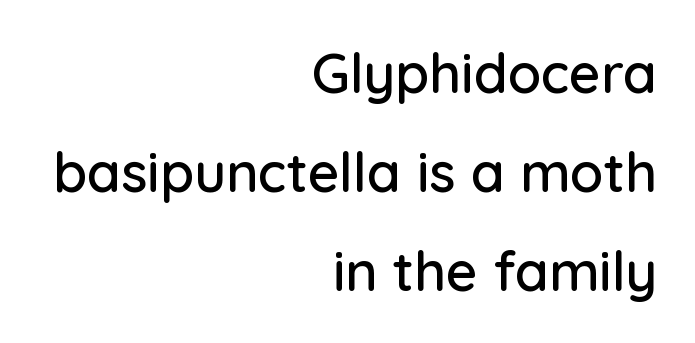
The line texture is even and compact thanks to regular tracking. Do the characters align in a grid? No, the font is proportional. A sans-serif font was chosen for this passage. It's the straight-up-and-down kind of type. The rag falls on the left side of this text block. The glyphs are unaccompanied by any horizontal stroke below them.
